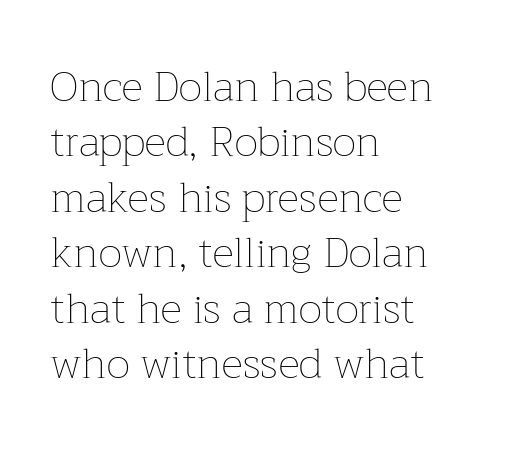
{"italic": "no", "bold": "no", "weight": "thin", "width": "normal", "stroke_contrast": "low", "x_height": "medium", "monospaced": "no", "underline": "no", "align": "left", "line_spacing": "normal", "line_spacing_ratio": 1.32, "letter_spacing": "normal", "letter_spacing_em": 0.0, "glyph_px": 42}
